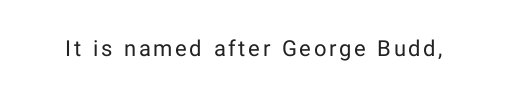
Q: Is the text bold? A: No.
Q: Is the text italic (slanted)? A: No, it is upright.
Q: Is the text underlined? A: No.
